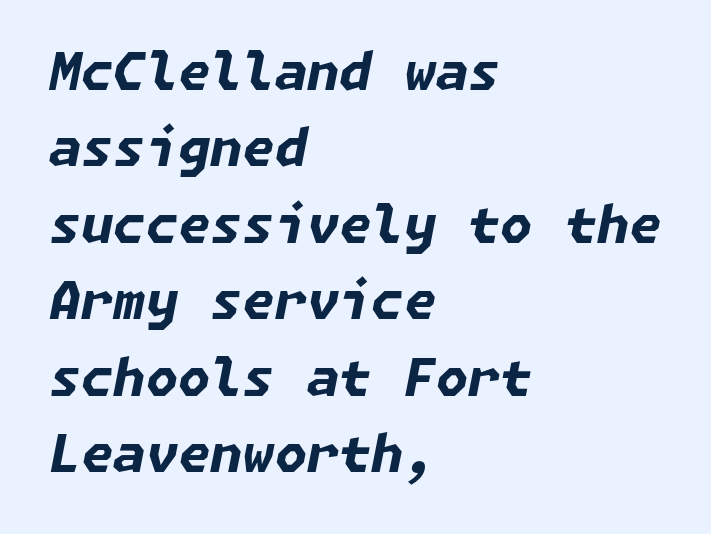
{"italic": "yes", "lean": "right", "slant_degrees": 11, "bold": "yes", "weight": "bold", "width": "normal", "stroke_contrast": "low", "x_height": "medium", "underline": "no", "align": "left", "line_spacing": "normal", "line_spacing_ratio": 1.47, "letter_spacing": "normal", "letter_spacing_em": 0.0, "glyph_px": 52}
